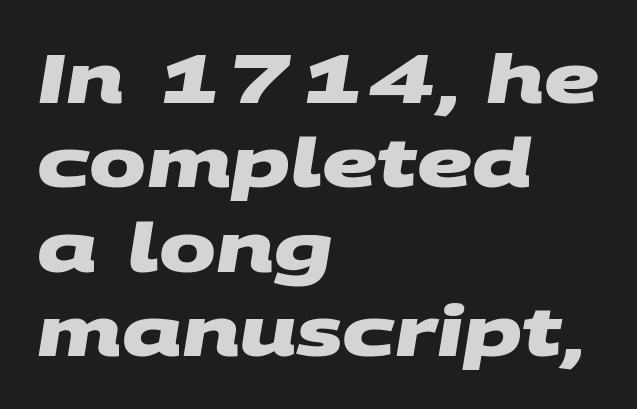
Q: Is the text bold? A: Yes.
Q: Is the typeface a serif or a sans-serif typeface? A: Sans-serif.
Q: Is the text underlined? A: No.
Q: How is the paragraph aligned? A: Left-aligned.
Q: Is the spacing between letters normal or unusually wide? A: Normal.
Q: Width (condensed, normal, or wide)? A: Wide.
Q: Stroke contrast? A: Medium.
Q: x-height? A: Large.
Q: Monospaced? A: No.
